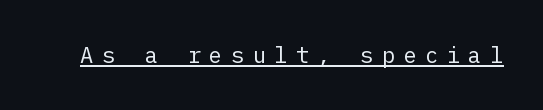
Q: Is the text bold? A: No.
Q: Is the text italic (slanted)? A: No, it is upright.
Q: Is the text underlined? A: Yes.
Q: Is the spacing between letters normal or unusually wide? A: Unusually wide.
